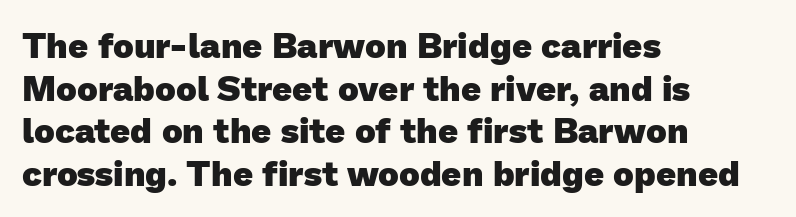
The paragraph shown leans on its left margin. The foot of each line stays bare and open. Tracking value appears to be zero — textbook default spacing. Is this a fixed-width face? No — the glyphs have proportional, varying widths. The characters display no serif detailing; their extremities are plain. Weight: bold.
